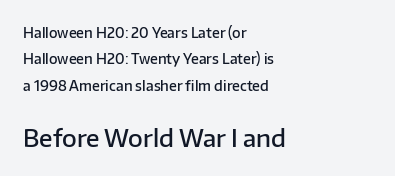
The image shows 24 px text type, upright; set left-aligned, line spacing 1.89x, normal letter spacing, not underlined; the second (bottom) block is 1.71x larger.
